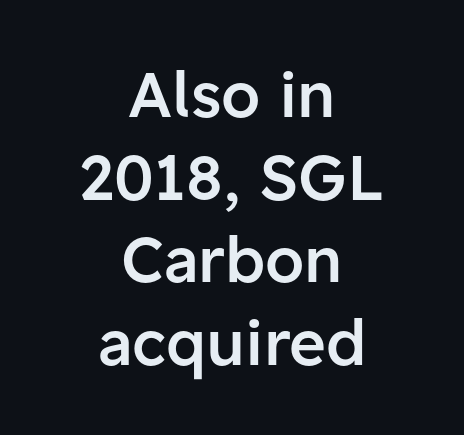
The image shows 63 px semibold sans-serif type, upright; set centered, normal line spacing (1.31x), normal letter spacing, not underlined; low stroke contrast and a medium x-height.
